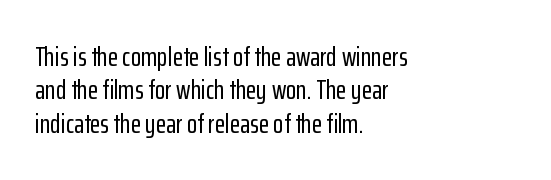
The specimen reads as upright at a glance. The words here are not underlined. Horizontal alignment here is leftward, the default for most running prose. The gaps between neighbouring characters are ordinary and unremarkable.
